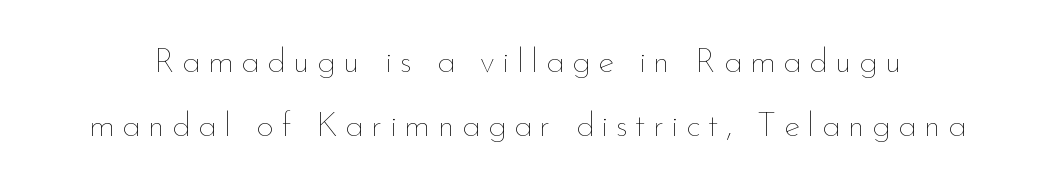
Q: Is the text bold? A: No.
Q: Is the text italic (slanted)? A: No, it is upright.
Q: Is the text underlined? A: No.
Q: Is the spacing between letters normal or unusually wide? A: Unusually wide.
Q: Width (condensed, normal, or wide)? A: Normal.
Q: Stroke contrast? A: Low.
Q: x-height? A: Small.
Q: Monospaced? A: No.
